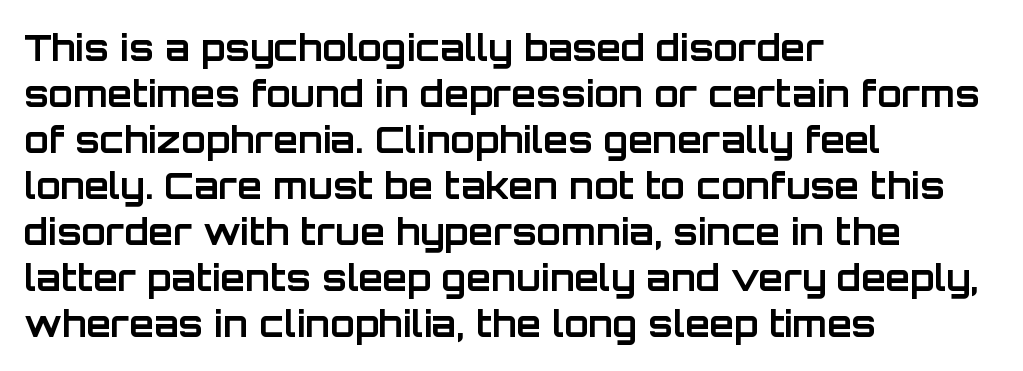
Thick stems and heavy bowls — unmistakably bold. The line-height multiplier appears to be the usual default. Nobody touched the tracking dial on this one. The letters carry no serifs — their stems end cleanly without finishing strokes. The passage is arranged the way most books set body copy — flush left. Do the characters align in a grid? No, the font is proportional.
